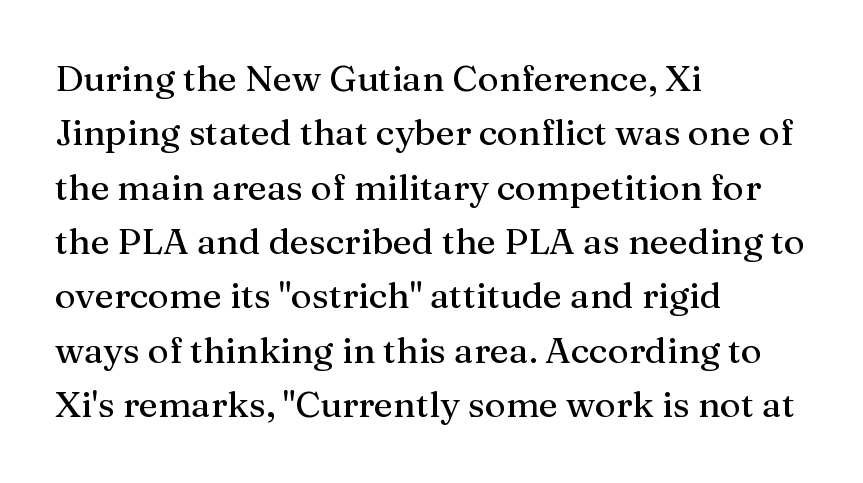
Q: Is the text italic (slanted)? A: No, it is upright.
Q: Is the typeface a serif or a sans-serif typeface? A: Serif.
Q: Is the text underlined? A: No.
Q: How is the paragraph aligned? A: Left-aligned.
Q: Is the spacing between letters normal or unusually wide? A: Normal.
Q: Is the spacing between lines tight, normal or loose? A: Normal.
Q: Width (condensed, normal, or wide)? A: Normal.
Q: Stroke contrast? A: Medium.
Q: x-height? A: Medium.
Q: Monospaced? A: No.
